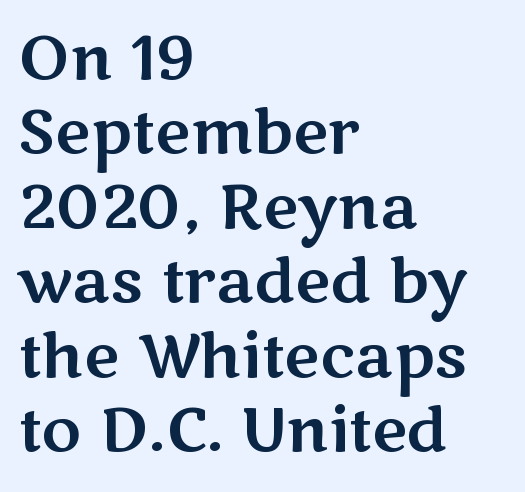
{"serif": "no", "italic": "no", "width": "wide", "stroke_contrast": "medium", "x_height": "medium", "monospaced": "no", "underline": "no", "align": "left", "line_spacing_ratio": 1.22, "letter_spacing": "normal", "letter_spacing_em": 0.0, "glyph_px": 61}
